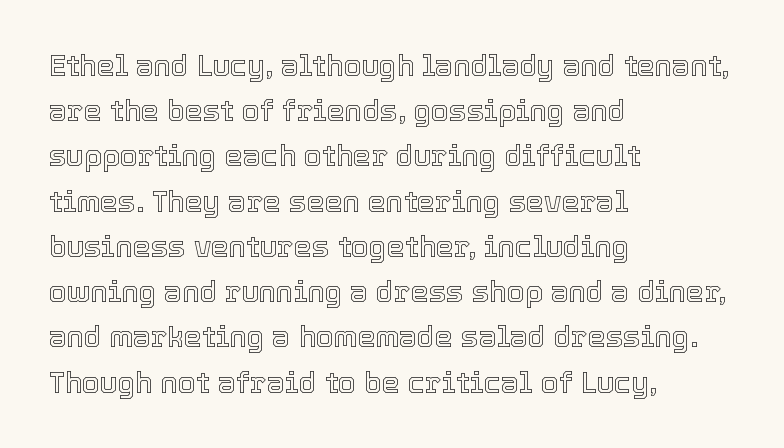
The image shows 29 px text type, upright; set left-aligned, normal line spacing (1.56x), normal letter spacing, not underlined; a medium x-height.
